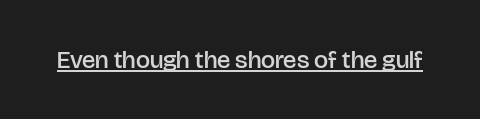
The letters sit at their default tracking, neither squeezed nor spread. On the weight axis this lands at semibold, roughly 600. Somebody hit Ctrl+U on this one — the words are underlined. In terms of posture, this sample is upright.
